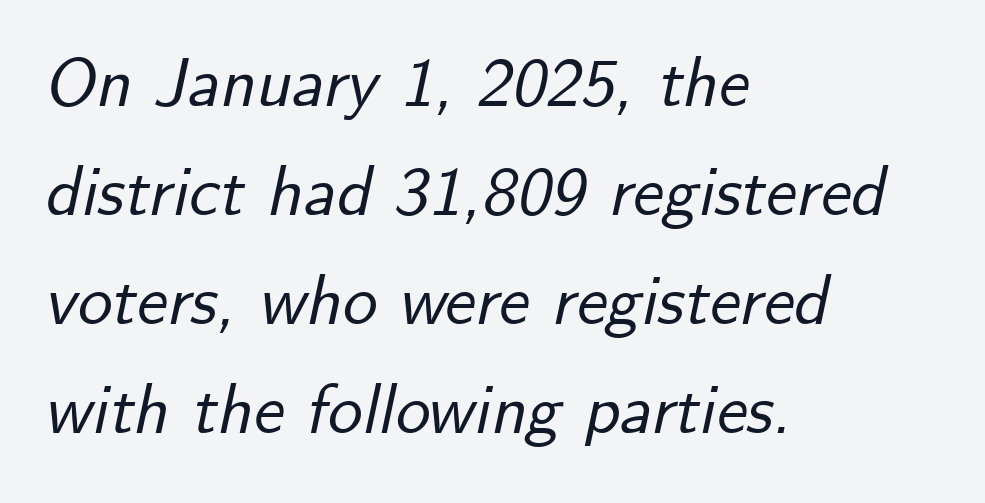
Q: Is the text italic (slanted)? A: Yes, it leans right by about 12 degrees.
Q: Is the text underlined? A: No.
Q: How is the paragraph aligned? A: Left-aligned.
Q: Is the spacing between letters normal or unusually wide? A: Normal.
Q: Is the spacing between lines tight, normal or loose? A: Normal.
Q: Width (condensed, normal, or wide)? A: Normal.
Q: Stroke contrast? A: Low.
Q: x-height? A: Small.
Q: Monospaced? A: No.
